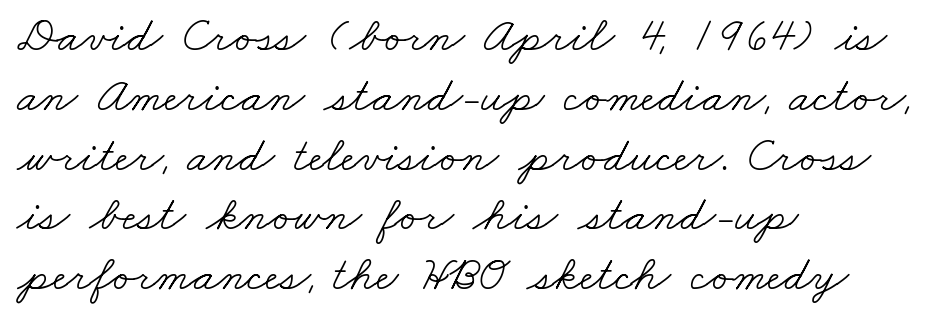
{"serif": "yes", "bold": "no", "weight": "light", "width": "wide", "stroke_contrast": "low", "x_height": "small", "monospaced": "no", "underline": "no", "align": "left", "line_spacing_ratio": 1.22, "letter_spacing": "normal", "letter_spacing_em": 0.0, "glyph_px": 49}
